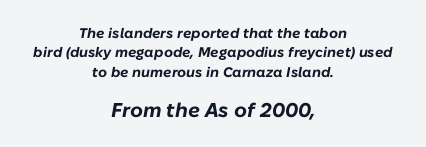
Reading down the block, each line starts at a different indent, mirrored at its end. Lines of text with bare space underneath. There is no visible air inserted between adjacent glyphs. This is oblique type, the kind used for emphasis or titles.
